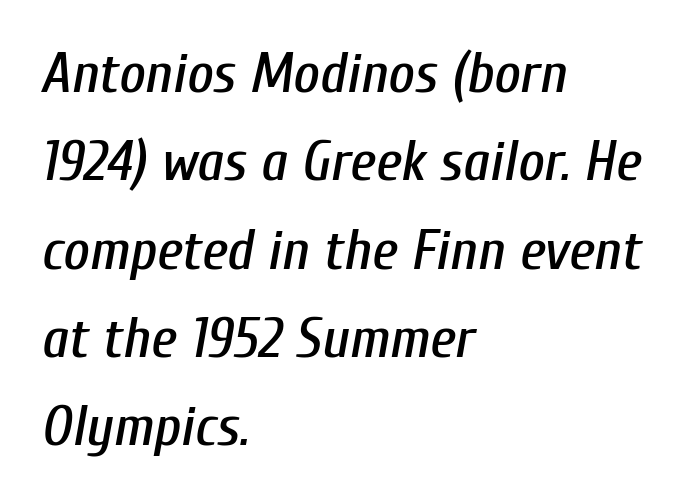
{"italic": "yes", "lean": "right", "slant_degrees": 10, "width": "condensed", "stroke_contrast": "low", "x_height": "medium", "monospaced": "no", "underline": "no", "align": "left", "line_spacing": "normal", "line_spacing_ratio": 1.55, "letter_spacing": "normal", "letter_spacing_em": 0.0, "glyph_px": 57}
